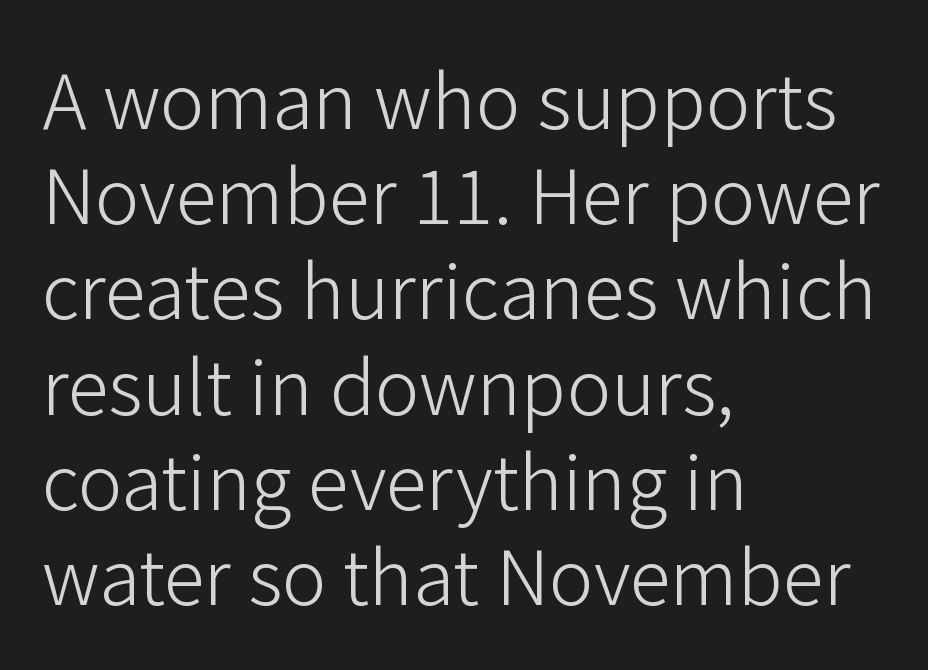
The image shows 75 px light sans-serif type, upright; set left-aligned, normal line spacing (1.27x), normal letter spacing, not underlined; low stroke contrast and a medium x-height.
